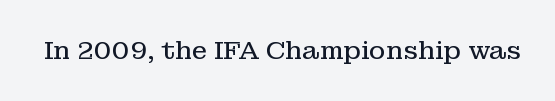
The rendering keeps characters at their native spacing. The font sits on the lighter half of the weight spectrum, regular included. Quick note: underline off. Is there any slant? The stems are plumb.
